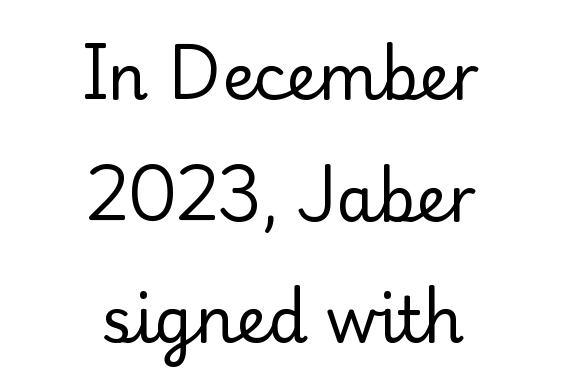
{"serif": "yes", "italic": "no", "bold": "no", "weight": "regular", "width": "normal", "stroke_contrast": "low", "x_height": "small", "monospaced": "no", "underline": "no", "align": "center", "line_spacing": "loose", "line_spacing_ratio": 1.93, "letter_spacing": "normal", "letter_spacing_em": 0.0, "glyph_px": 63}
